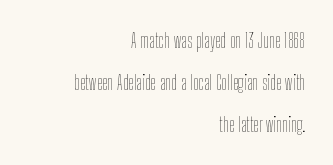
Q: Is the text bold? A: No.
Q: Is the text italic (slanted)? A: No, it is upright.
Q: Is the text underlined? A: No.
Q: How is the paragraph aligned? A: Right-aligned.
Q: Is the spacing between letters normal or unusually wide? A: Normal.
Q: Is the spacing between lines tight, normal or loose? A: Loose.
